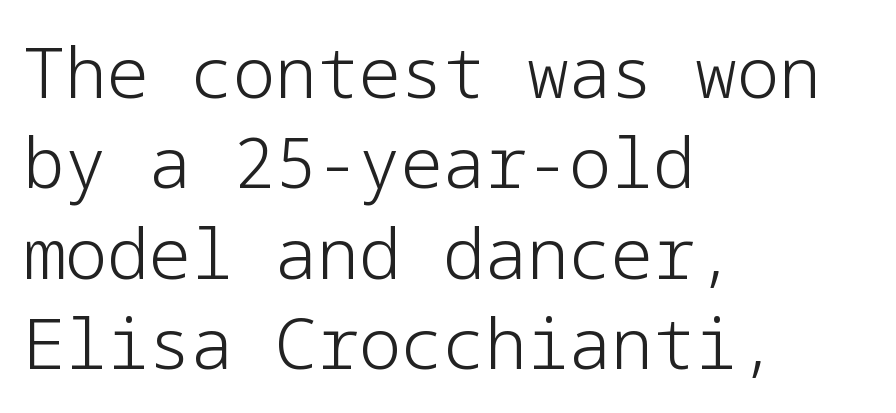
{"serif": "no", "italic": "no", "bold": "no", "weight": "light", "width": "normal", "stroke_contrast": "low", "x_height": "medium", "underline": "no", "align": "left", "line_spacing": "normal", "line_spacing_ratio": 1.29, "letter_spacing": "normal", "letter_spacing_em": 0.0, "glyph_px": 70}
